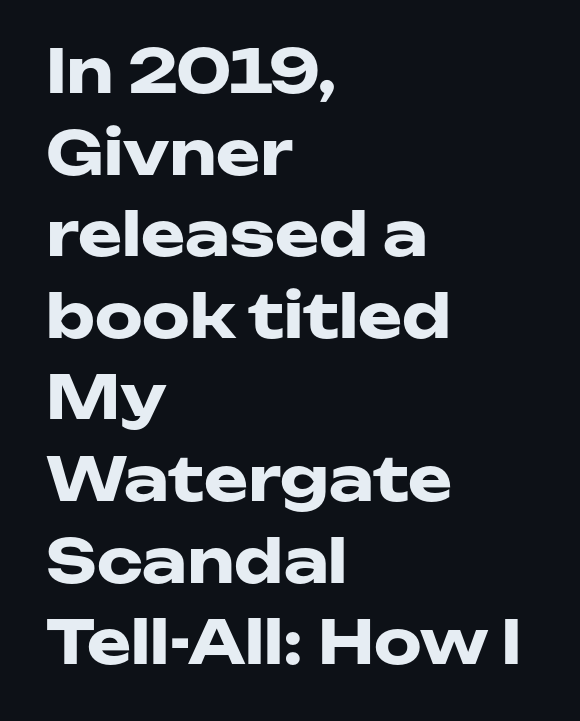
Only glyphs here, with clear space below each row. Leading matches the norm, producing a regular column. The passage shown is emphatically bold. Unlike a traditional serif, this face leaves its strokes unadorned. The lettering stays uniformly vertical, giving the passage a roman look.
